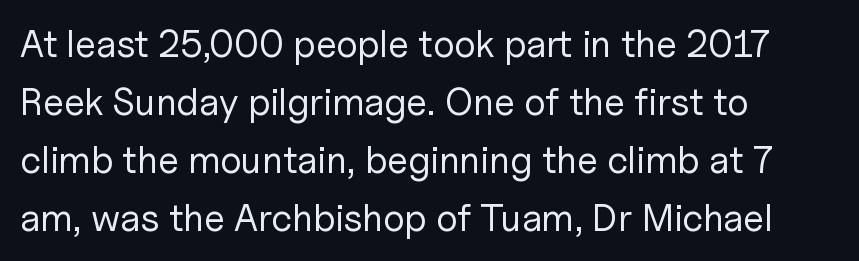
The image shows 38 px regular-weight sans-serif type, upright; set left-aligned, normal line spacing (1.53x), normal letter spacing, not underlined; low stroke contrast and a medium x-height.
